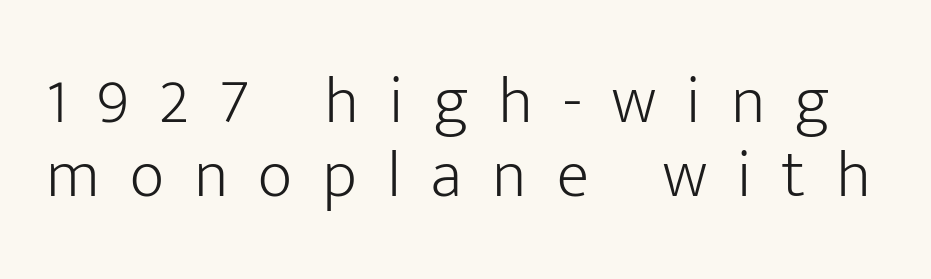
The image shows 67 px light sans-serif type, upright; set tight line spacing (1.11x), unusually wide letter spacing (+0.45 em), not underlined; low stroke contrast and a medium x-height.
